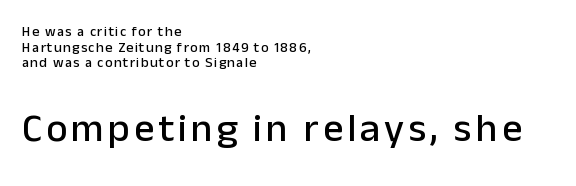
The image shows 40 px sans-serif type, upright; set left-aligned, tight line spacing (1.12x), not underlined; the second (bottom) block is 2.86x larger; low stroke contrast and a medium x-height.
